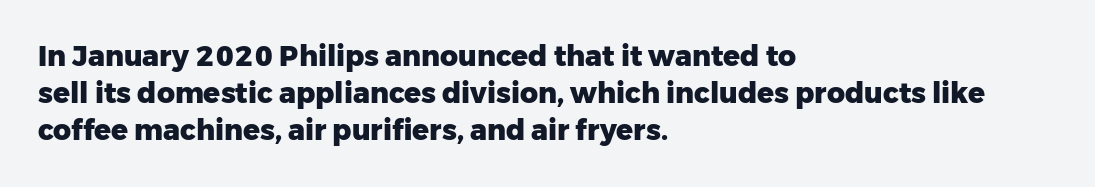
Q: Is the text bold? A: Yes.
Q: Is the text italic (slanted)? A: No, it is upright.
Q: Is the typeface a serif or a sans-serif typeface? A: Sans-serif.
Q: Is the text underlined? A: No.
Q: How is the paragraph aligned? A: Left-aligned.
Q: Is the spacing between letters normal or unusually wide? A: Normal.
Q: Is the spacing between lines tight, normal or loose? A: Normal.
Q: Width (condensed, normal, or wide)? A: Normal.
Q: Stroke contrast? A: Low.
Q: x-height? A: Medium.
Q: Monospaced? A: No.
